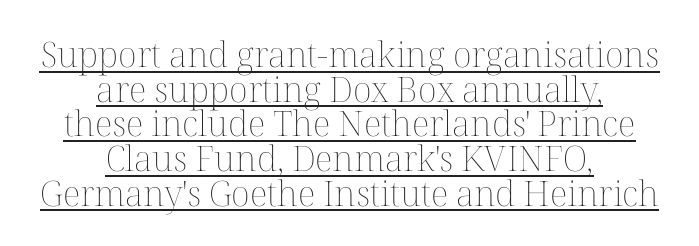
The image shows 35 px thin type, upright; set centered, tight line spacing (0.99x), normal letter spacing, underlined; medium stroke contrast and a medium x-height.
